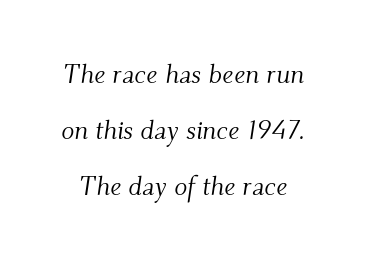
The image shows 27 px text type, italic (leaning right); set loose line spacing (2.08x), normal letter spacing, not underlined.
